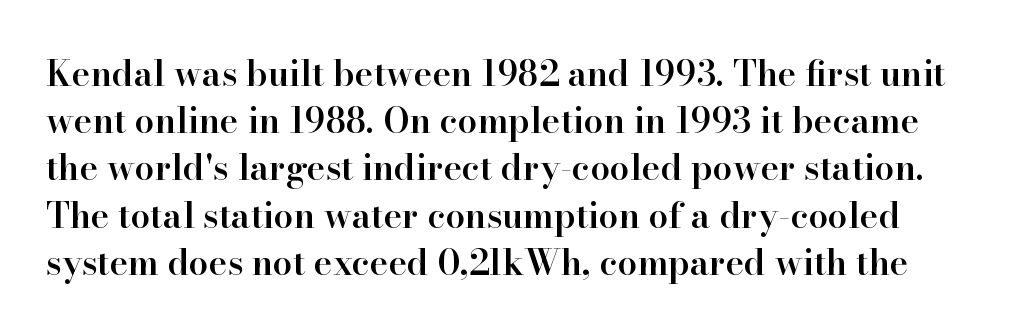
Q: Is the text bold? A: Semi-bold.
Q: Is the text italic (slanted)? A: No, it is upright.
Q: Is the typeface a serif or a sans-serif typeface? A: Serif.
Q: Is the text underlined? A: No.
Q: Is the spacing between letters normal or unusually wide? A: Normal.
Q: Is the spacing between lines tight, normal or loose? A: Normal.
Q: Width (condensed, normal, or wide)? A: Normal.
Q: Stroke contrast? A: High.
Q: x-height? A: Small.
Q: Monospaced? A: No.
